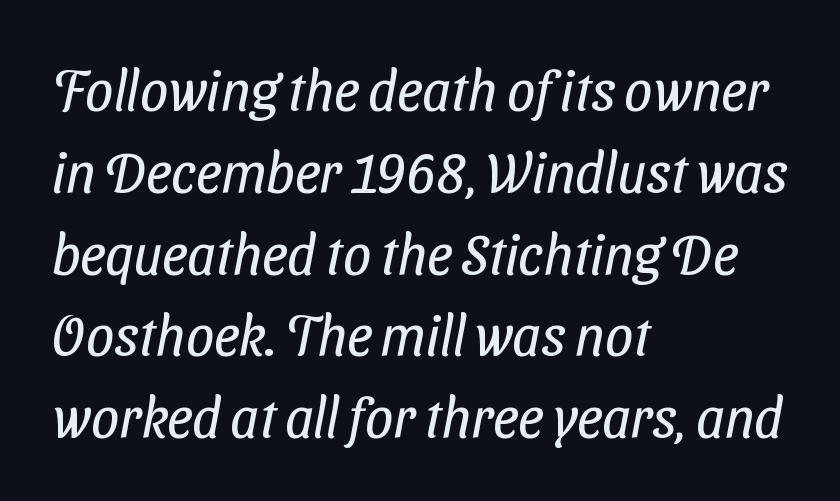
The leading is moderate, giving the passage an even texture. These lines keep a tight, regular rhythm from letter to letter. Spacing verdict: proportional, widths tailored to each character. Serifs: no, the terminals of the letterforms are clean. Left-aligned paragraph, ragged on the right. Descenders hang freely into open space.
